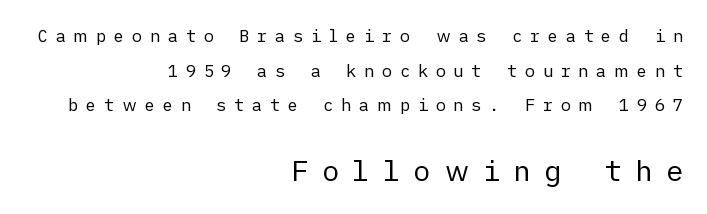
The image shows 29 px regular-weight sans-serif type, upright; set right-aligned, loose line spacing (2.04x), unusually wide letter spacing (+0.45 em), not underlined; the second (bottom) block is 1.71x larger; low stroke contrast and a medium x-height.
